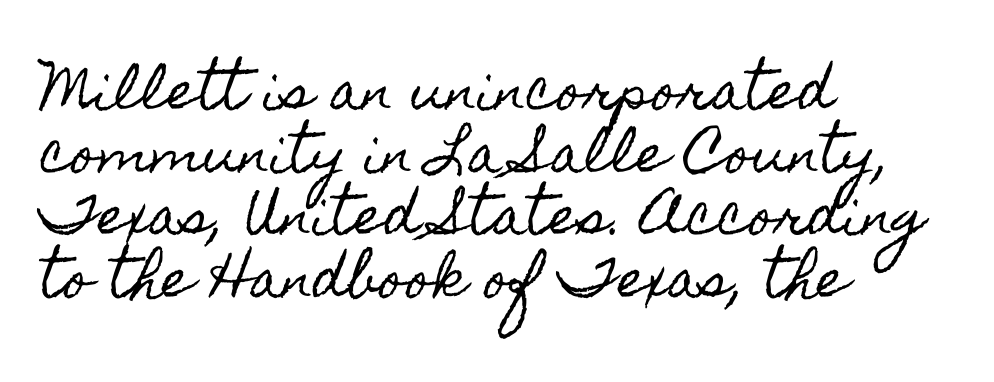
{"width": "condensed", "x_height": "small", "monospaced": "no", "underline": "no", "align": "left", "line_spacing_ratio": 1.23, "letter_spacing": "normal", "letter_spacing_em": 0.0, "glyph_px": 51}
